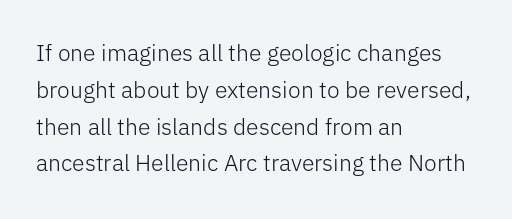
{"italic": "no", "bold": "no", "underline": "no", "align": "left", "line_spacing": "normal", "line_spacing_ratio": 1.6, "letter_spacing": "normal", "letter_spacing_em": 0.0, "glyph_px": 23}
